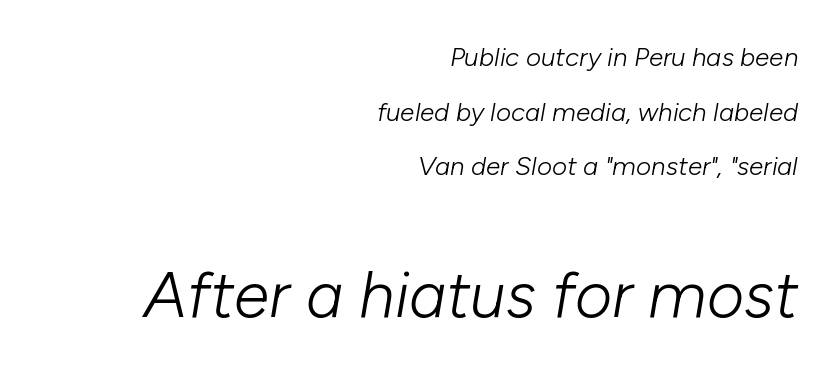
Quick note: italic. Think of a printed novel: that variable character pitch is what you see here. Typesetter's note — lower block bumped up in size, upper block left smaller. The passage is arranged like a letterhead date or caption credit — flush right. Observe the ordinary spacing: letters are neighbours, not strangers. Check under the words: just untouched page.
